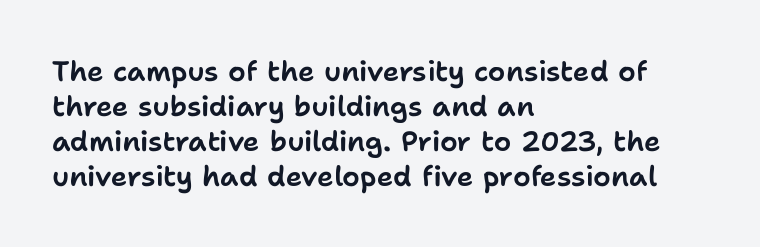
Note the varied advance widths — an 'i' is clearly narrower than an 'm'. Spacing between characters is what you'd get straight out of the box. Is this a sans? Yes — the strokes have no serifs. The line-height multiplier appears to be the usual default. You can tell it's not italic because the verticals are truly vertical.
